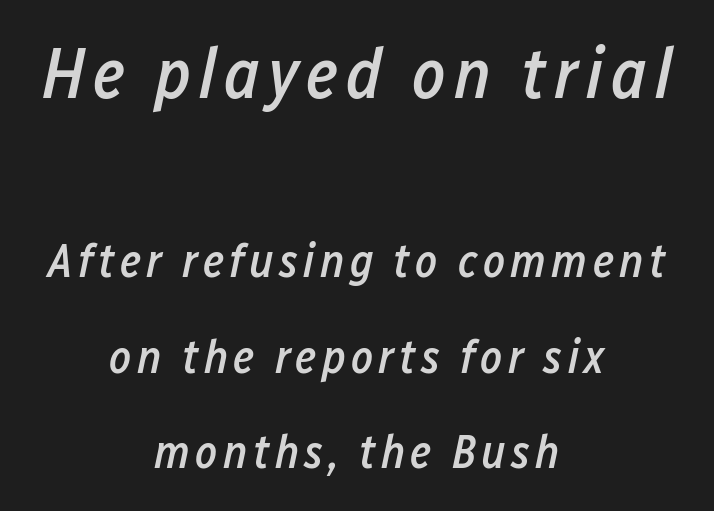
The typesetter chose a symmetrical, centered arrangement here. Each letter keeps its own natural width here, so spacing adapts to shape. Every letter is mildly thick-stroked: semibold rather than bold. Visually, the top section dominates because its glyphs are scaled up. The space between consecutive lines is lavish. The foot of each line stays bare and open.
